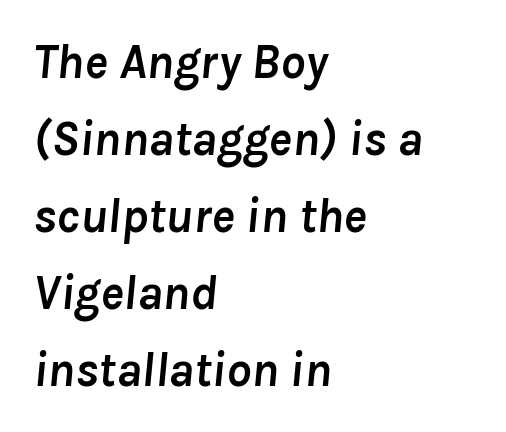
{"italic": "yes", "lean": "right", "slant_degrees": 8, "bold": "yes", "weight": "semibold", "width": "normal", "stroke_contrast": "low", "x_height": "medium", "monospaced": "no", "underline": "no", "align": "left", "line_spacing": "normal", "line_spacing_ratio": 1.57, "letter_spacing": "normal", "letter_spacing_em": 0.0, "glyph_px": 49}
